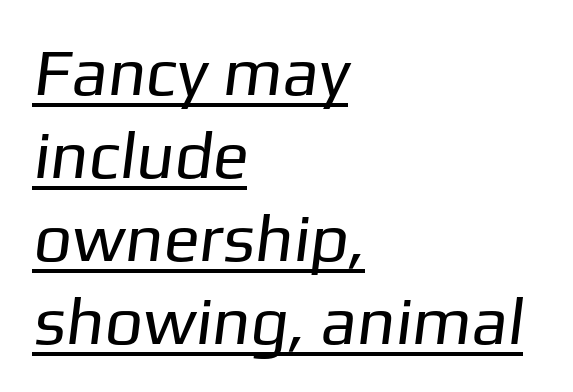
Q: Is the text bold? A: No.
Q: Is the typeface a serif or a sans-serif typeface? A: Sans-serif.
Q: Is the text underlined? A: Yes.
Q: How is the paragraph aligned? A: Left-aligned.
Q: Is the spacing between letters normal or unusually wide? A: Normal.
Q: Width (condensed, normal, or wide)? A: Normal.
Q: Stroke contrast? A: Low.
Q: x-height? A: Medium.
Q: Monospaced? A: No.
